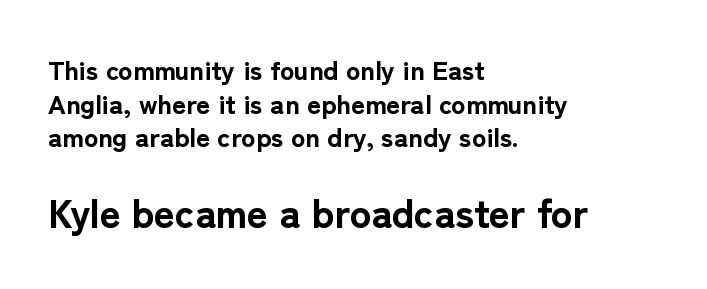
{"serif": "no", "italic": "no", "bold": "yes", "weight": "bold", "width": "normal", "stroke_contrast": "low", "x_height": "medium", "monospaced": "no", "underline": "no", "align": "left", "line_spacing": "normal", "line_spacing_ratio": 1.25, "letter_spacing": "normal", "letter_spacing_em": 0.0, "larger_block": "second", "size_ratio": 1.48, "glyph_px": 40}
